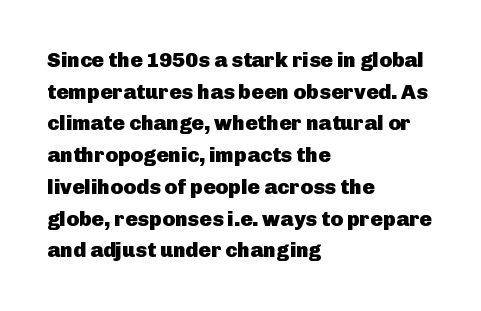
This is roman type, the default non-slanted kind. Observe the ordinary spacing: letters are neighbours, not strangers. The space between consecutive lines is moderate. Leftover space on each line is placed entirely after the last word. The string is rendered with underlining switched off. What weight is shown? A full bold with thick strokes.
